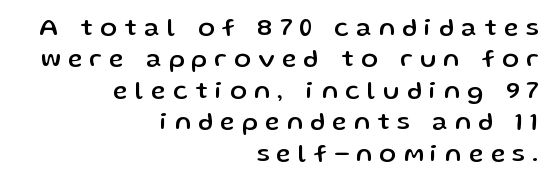
If you drew a ruler down the right edge, every line would touch it. Summary of vertical rhythm: regular, with standard interline spacing. Characters remain perfectly vertical along every line. What stands out about the letter spacing? Its width — letters are far apart. This rendering features lettering with no underline.
